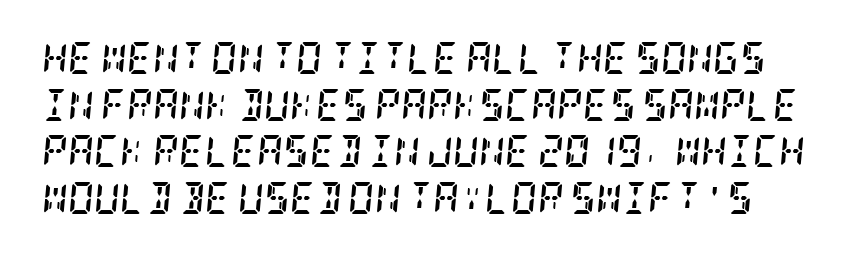
Q: Is the text bold? A: Yes.
Q: Is the text italic (slanted)? A: Yes, it leans right by about 5 degrees.
Q: Is the typeface a serif or a sans-serif typeface? A: Serif.
Q: Is the text underlined? A: No.
Q: Is the spacing between letters normal or unusually wide? A: Normal.
Q: Is the spacing between lines tight, normal or loose? A: Normal.
Q: Width (condensed, normal, or wide)? A: Condensed.
Q: Stroke contrast? A: Low.
Q: x-height? A: Large.
